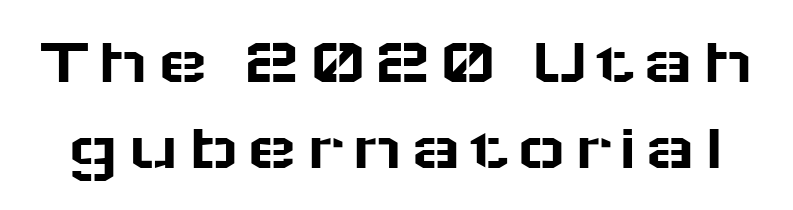
Evenly set lines give the paragraph a standard silhouette. This rendering employs a face without finishing strokes, i.e., a sans-serif. The area under the type is left untouched. No italicization has been applied; the sample stays upright.
